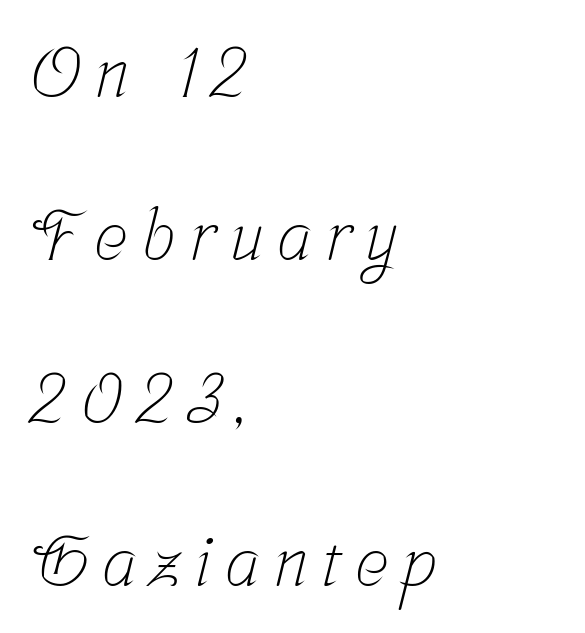
Spacing verdict: proportional, widths tailored to each character. The passage is arranged the way most books set body copy — flush left. A bare baseline throughout the passage. The designer dialed line spacing up above the default.
